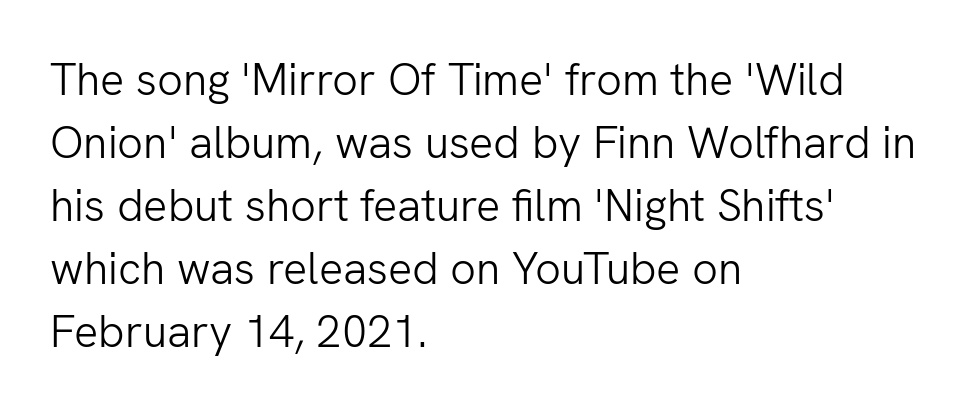
Q: Is the text bold? A: No.
Q: Is the text italic (slanted)? A: No, it is upright.
Q: Is the typeface a serif or a sans-serif typeface? A: Sans-serif.
Q: Is the text underlined? A: No.
Q: How is the paragraph aligned? A: Left-aligned.
Q: Is the spacing between letters normal or unusually wide? A: Normal.
Q: Is the spacing between lines tight, normal or loose? A: Normal.
Q: Width (condensed, normal, or wide)? A: Normal.
Q: Stroke contrast? A: Low.
Q: x-height? A: Medium.
Q: Monospaced? A: No.
